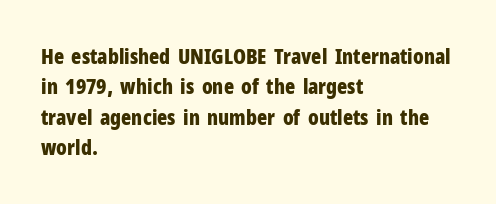
Q: Is the text bold? A: Yes.
Q: Is the text italic (slanted)? A: No, it is upright.
Q: Is the text underlined? A: No.
Q: How is the paragraph aligned? A: Left-aligned.
Q: Is the spacing between letters normal or unusually wide? A: Normal.
Q: Is the spacing between lines tight, normal or loose? A: Normal.
